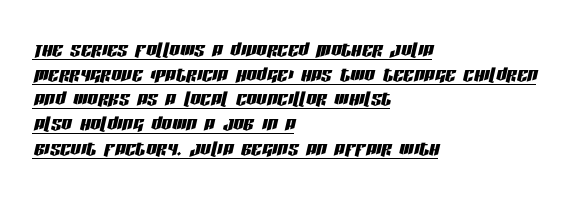
The image shows 26 px text type, italic (leaning right); set left-aligned, tight line spacing (0.95x), normal letter spacing, underlined.
